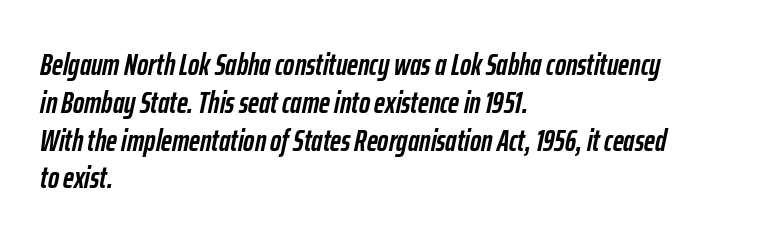
Q: Is the text bold? A: Yes.
Q: Is the text italic (slanted)? A: Yes, it leans right by about 12 degrees.
Q: Is the text underlined? A: No.
Q: How is the paragraph aligned? A: Left-aligned.
Q: Is the spacing between letters normal or unusually wide? A: Normal.
Q: Is the spacing between lines tight, normal or loose? A: Normal.
Q: Width (condensed, normal, or wide)? A: Condensed.
Q: Stroke contrast? A: Low.
Q: x-height? A: Medium.
Q: Monospaced? A: No.
